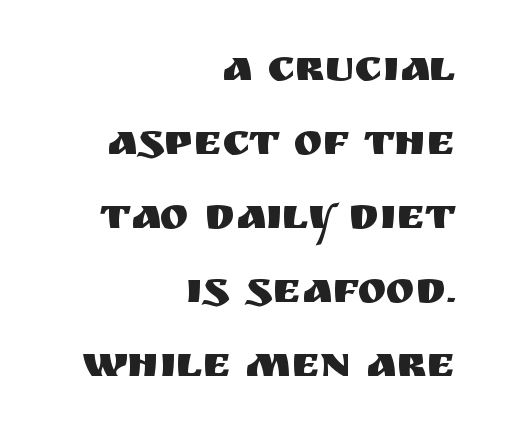
{"serif": "no", "italic": "no", "width": "normal", "stroke_contrast": "medium", "x_height": "large", "monospaced": "no", "underline": "no", "align": "right", "line_spacing_ratio": 1.72, "letter_spacing": "normal", "letter_spacing_em": 0.0, "glyph_px": 43}
